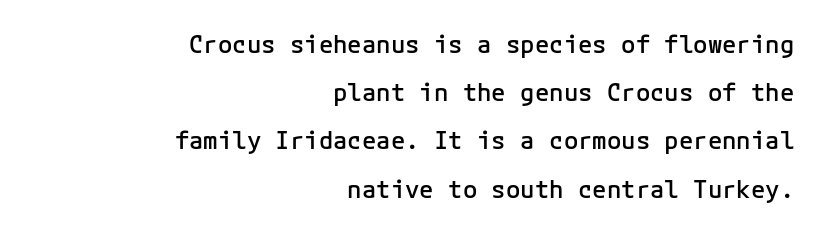
The image shows 24 px text type, upright; set right-aligned, loose line spacing (2.01x), normal letter spacing, not underlined.
